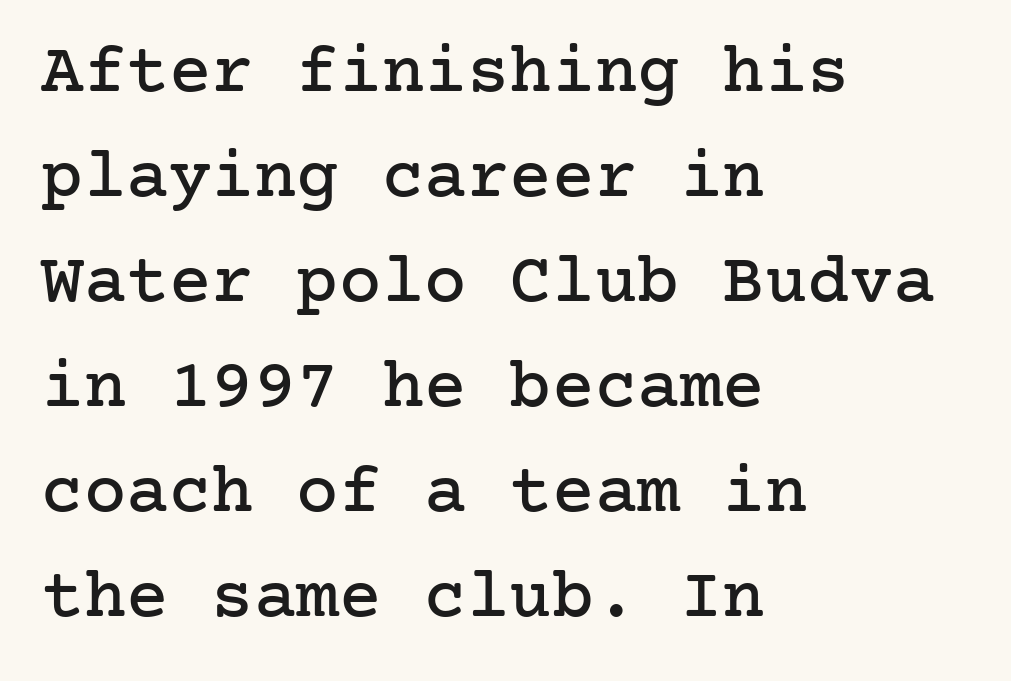
The image shows 71 px serif type, upright; set left-aligned, normal line spacing (1.48x), normal letter spacing, not underlined; low stroke contrast and a medium x-height.
